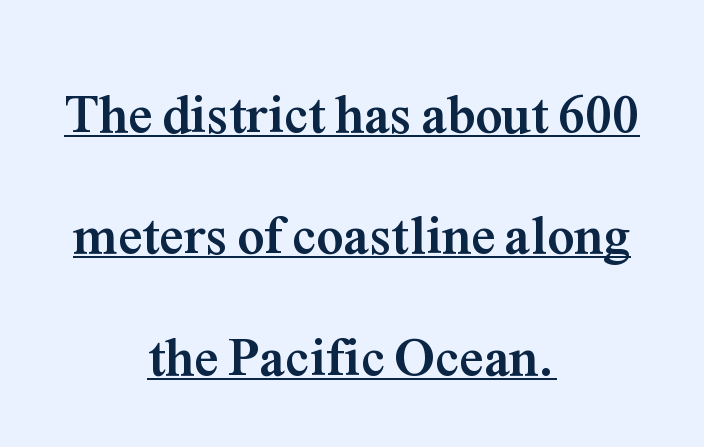
The image shows 54 px semibold serif type, upright; set centered, loose line spacing (2.25x), normal letter spacing, underlined; medium stroke contrast and a medium x-height.
